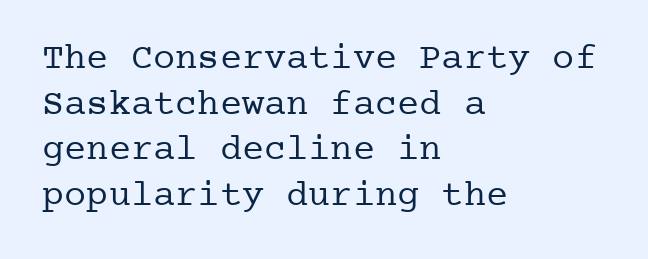
{"serif": "yes", "italic": "no", "bold": "no", "weight": "regular", "width": "normal", "stroke_contrast": "low", "x_height": "medium", "underline": "no", "align": "left", "line_spacing_ratio": 1.23, "letter_spacing": "normal", "letter_spacing_em": 0.0, "glyph_px": 37}
